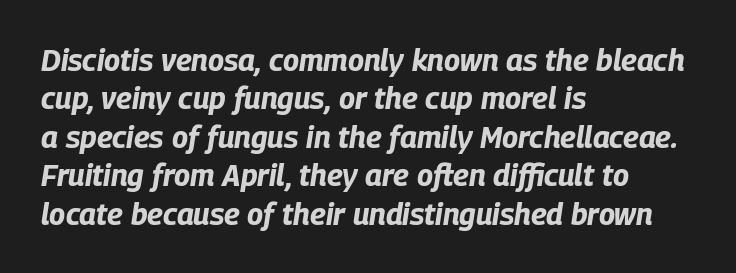
{"italic": "yes", "lean": "right", "slant_degrees": 9, "bold": "yes", "weight": "bold", "width": "condensed", "stroke_contrast": "low", "x_height": "large", "monospaced": "no", "underline": "no", "align": "left", "line_spacing": "normal", "line_spacing_ratio": 1.28, "letter_spacing": "normal", "letter_spacing_em": 0.0, "glyph_px": 30}
